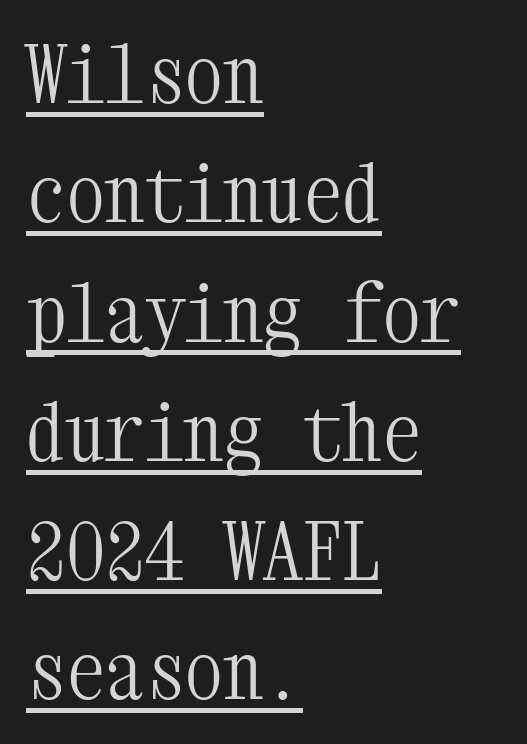
{"serif": "yes", "italic": "no", "bold": "no", "weight": "light", "width": "condensed", "stroke_contrast": "medium", "x_height": "medium", "monospaced": "yes", "underline": "yes", "align": "left", "line_spacing": "normal", "line_spacing_ratio": 1.51, "letter_spacing": "normal", "letter_spacing_em": 0.0, "glyph_px": 79}
